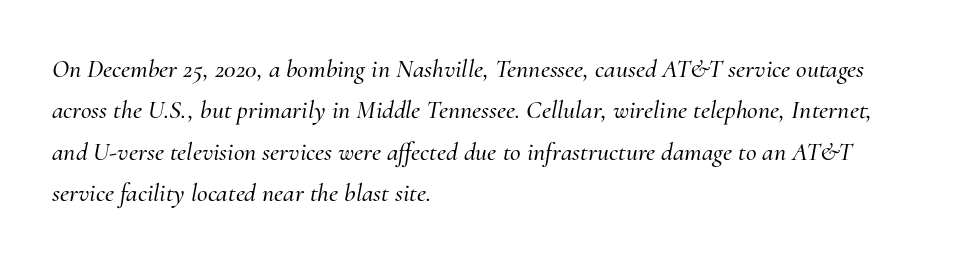
Q: Is the text italic (slanted)? A: Yes, it leans right by about 10 degrees.
Q: Is the text underlined? A: No.
Q: How is the paragraph aligned? A: Left-aligned.
Q: Is the spacing between letters normal or unusually wide? A: Normal.
Q: Is the spacing between lines tight, normal or loose? A: Normal.
